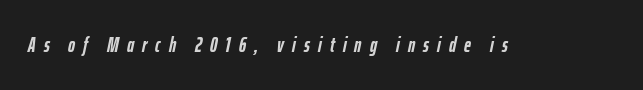
Rule under the text: the space is simply empty. Emphasis-style slanted type is in use. Summary of weight: heavy, a full bold. In terms of letterspacing, this is a distinctly airy, spread setting.
